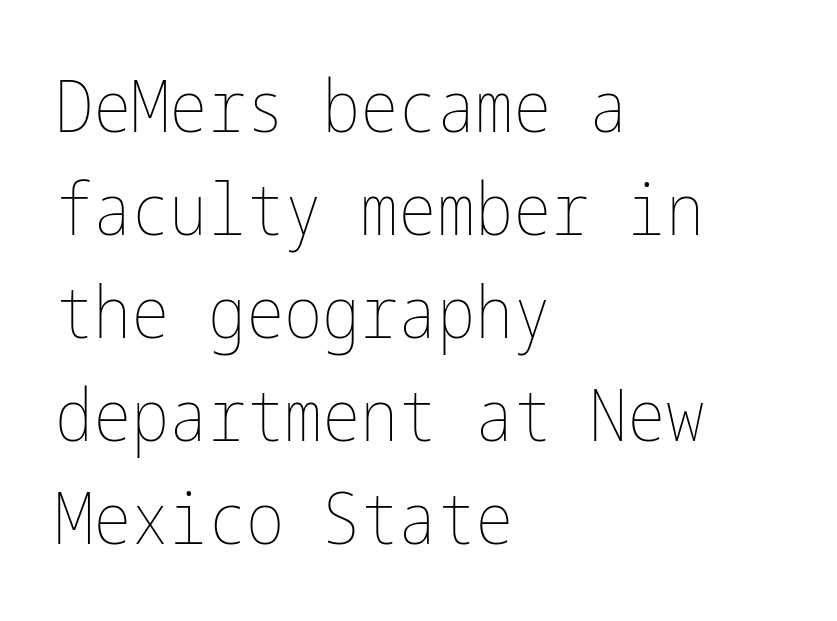
Q: Is the text bold? A: No.
Q: Is the text italic (slanted)? A: No, it is upright.
Q: Is the text underlined? A: No.
Q: How is the paragraph aligned? A: Left-aligned.
Q: Is the spacing between letters normal or unusually wide? A: Normal.
Q: Is the spacing between lines tight, normal or loose? A: Normal.
Q: Width (condensed, normal, or wide)? A: Condensed.
Q: Stroke contrast? A: Low.
Q: x-height? A: Medium.
